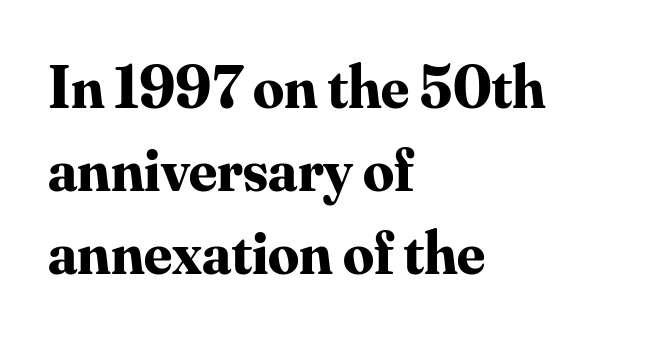
Quick note: underline off. Words appear dense and cohesive because spacing is normal. Character widths vary here, with narrow letters taking less room than wide ones. The font's upright variant was chosen for this text. You can tell from the footed stems that serif type was used. Pretty heavy lettering here — definitely bold.
